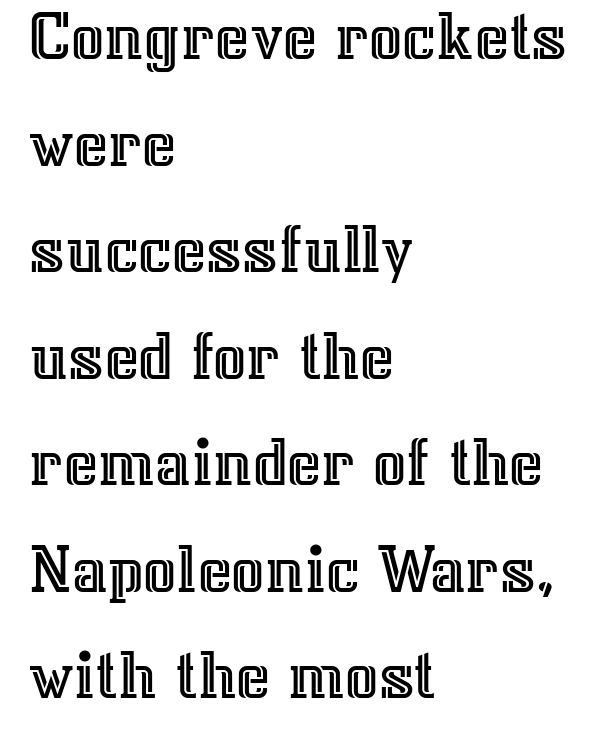
Q: Is the text italic (slanted)? A: No, it is upright.
Q: Is the text underlined? A: No.
Q: How is the paragraph aligned? A: Left-aligned.
Q: Is the spacing between letters normal or unusually wide? A: Normal.
Q: Is the spacing between lines tight, normal or loose? A: Normal.
Q: Width (condensed, normal, or wide)? A: Normal.
Q: x-height? A: Medium.
Q: Monospaced? A: No.
